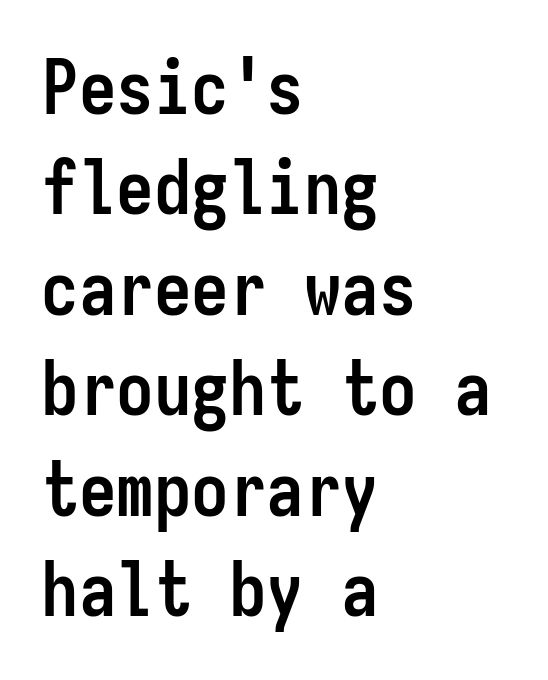
Q: Is the text bold? A: Yes.
Q: Is the text italic (slanted)? A: No, it is upright.
Q: Is the typeface a serif or a sans-serif typeface? A: Sans-serif.
Q: Is the text underlined? A: No.
Q: How is the paragraph aligned? A: Left-aligned.
Q: Is the spacing between letters normal or unusually wide? A: Normal.
Q: Is the spacing between lines tight, normal or loose? A: Normal.
Q: Width (condensed, normal, or wide)? A: Condensed.
Q: Stroke contrast? A: Low.
Q: x-height? A: Medium.
Q: Monospaced? A: Yes.
